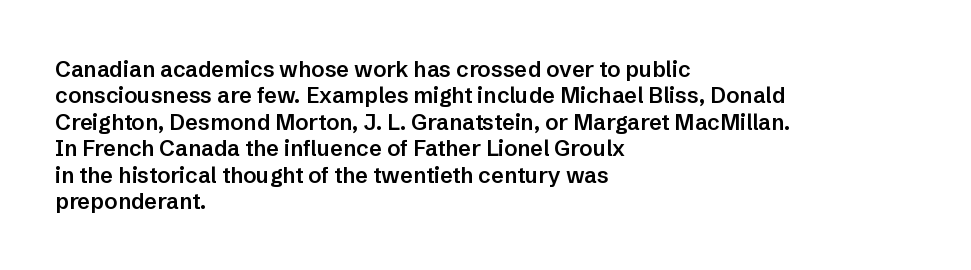
In terms of posture, this sample is upright. Does the copy run flush right? No — it runs flush left. Each word holds together tightly as a unit, with standard inter-letter gaps. Just letters on the line, the space beneath them empty. On the weight axis this lands at semibold, roughly 600.
